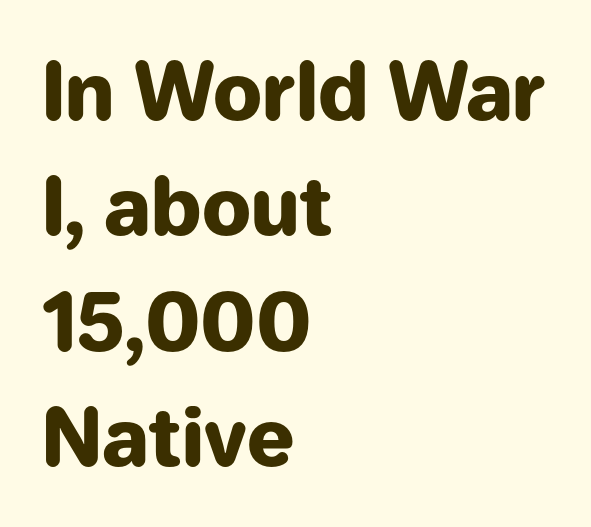
Q: Is the text bold? A: Yes.
Q: Is the text italic (slanted)? A: No, it is upright.
Q: Is the typeface a serif or a sans-serif typeface? A: Sans-serif.
Q: Is the text underlined? A: No.
Q: How is the paragraph aligned? A: Left-aligned.
Q: Is the spacing between letters normal or unusually wide? A: Normal.
Q: Is the spacing between lines tight, normal or loose? A: Normal.
Q: Width (condensed, normal, or wide)? A: Normal.
Q: Stroke contrast? A: Low.
Q: x-height? A: Medium.
Q: Monospaced? A: No.
